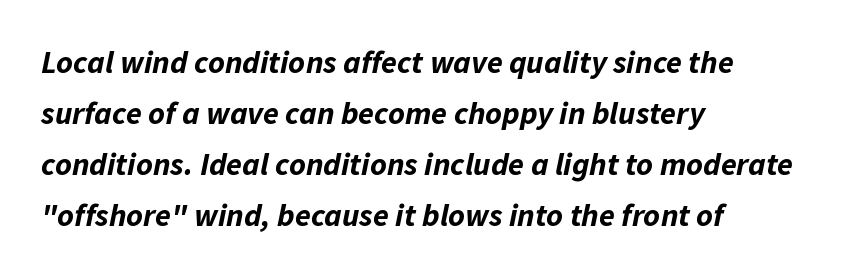
The image shows 32 px bold type, italic (leaning right); set left-aligned, normal line spacing (1.59x), normal letter spacing, not underlined; low stroke contrast and a medium x-height.
